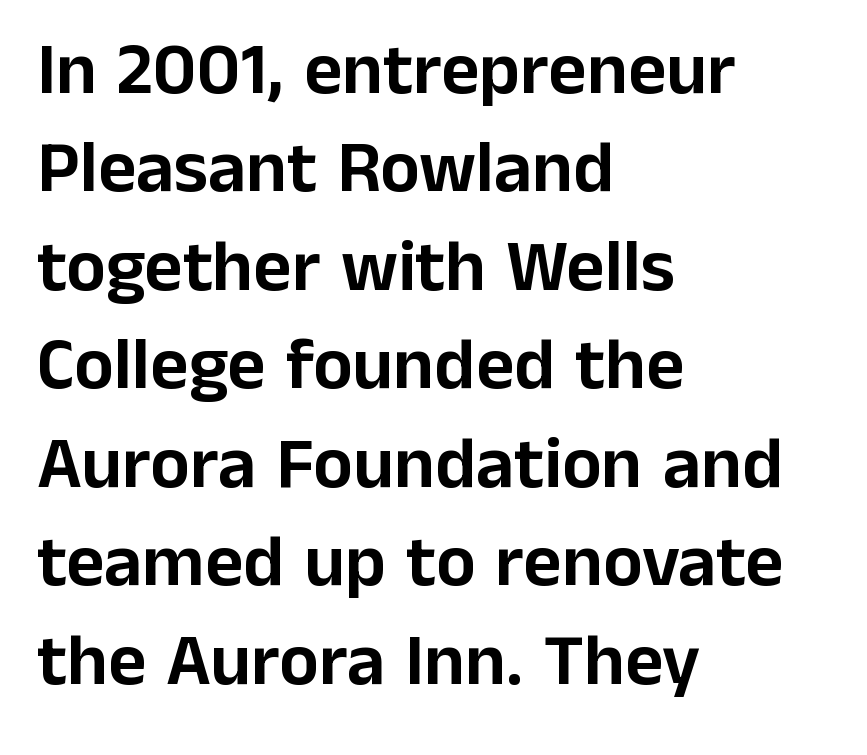
Q: Is the text italic (slanted)? A: No, it is upright.
Q: Is the typeface a serif or a sans-serif typeface? A: Sans-serif.
Q: Is the text underlined? A: No.
Q: How is the paragraph aligned? A: Left-aligned.
Q: Is the spacing between letters normal or unusually wide? A: Normal.
Q: Is the spacing between lines tight, normal or loose? A: Normal.
Q: Width (condensed, normal, or wide)? A: Normal.
Q: Stroke contrast? A: Low.
Q: x-height? A: Medium.
Q: Monospaced? A: No.
